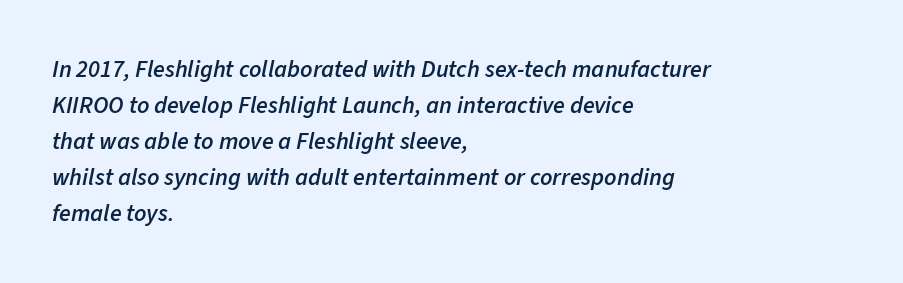
Q: Is the text bold? A: Semi-bold.
Q: Is the text italic (slanted)? A: Yes, it leans right by about 11 degrees.
Q: Is the text underlined? A: No.
Q: How is the paragraph aligned? A: Left-aligned.
Q: Is the spacing between letters normal or unusually wide? A: Normal.
Q: Is the spacing between lines tight, normal or loose? A: Normal.
